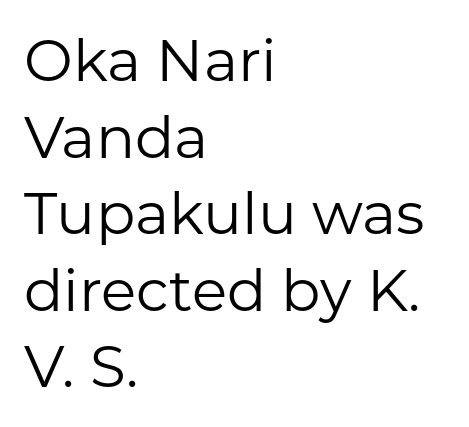
The image shows 58 px regular-weight sans-serif type, upright; set left-aligned, normal line spacing (1.32x), normal letter spacing, not underlined; low stroke contrast and a medium x-height.
